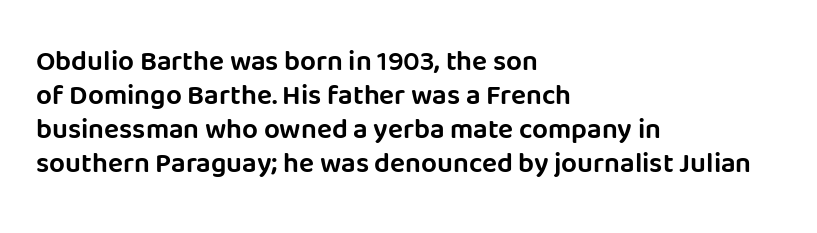
The lettering holds an erect, upright posture throughout. If you drew a ruler down the left edge, every line would touch it. Each letter keeps its own natural width here, so spacing adapts to shape. Letterform terminals end flat and unadorned throughout the passage. Students, note that the glyphs here touch the page at normal intervals. This rendering features lettering with no underline.
